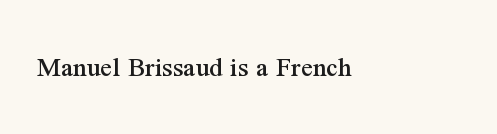
The image shows 29 px serif type, upright; set left-aligned, normal letter spacing, not underlined; medium stroke contrast and a medium x-height.
